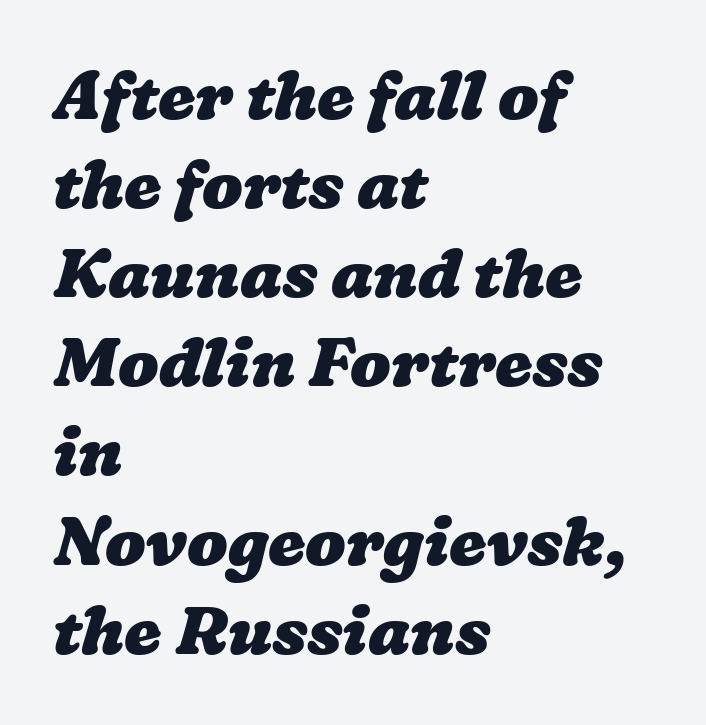
Q: Is the text bold? A: Yes.
Q: Is the text underlined? A: No.
Q: How is the paragraph aligned? A: Left-aligned.
Q: Is the spacing between letters normal or unusually wide? A: Normal.
Q: Is the spacing between lines tight, normal or loose? A: Normal.
Q: Width (condensed, normal, or wide)? A: Wide.
Q: Stroke contrast? A: Low.
Q: x-height? A: Medium.
Q: Monospaced? A: No.
